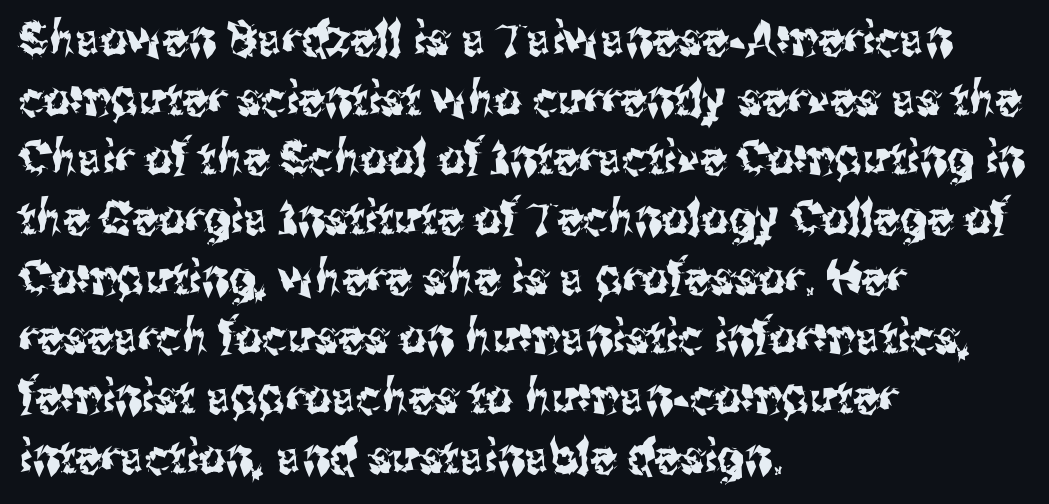
Q: Is the text italic (slanted)? A: No, it is upright.
Q: Is the typeface a serif or a sans-serif typeface? A: Sans-serif.
Q: Is the text underlined? A: No.
Q: How is the paragraph aligned? A: Left-aligned.
Q: Is the spacing between letters normal or unusually wide? A: Normal.
Q: Is the spacing between lines tight, normal or loose? A: Normal.
Q: Width (condensed, normal, or wide)? A: Condensed.
Q: Stroke contrast? A: Medium.
Q: x-height? A: Medium.
Q: Monospaced? A: No.
